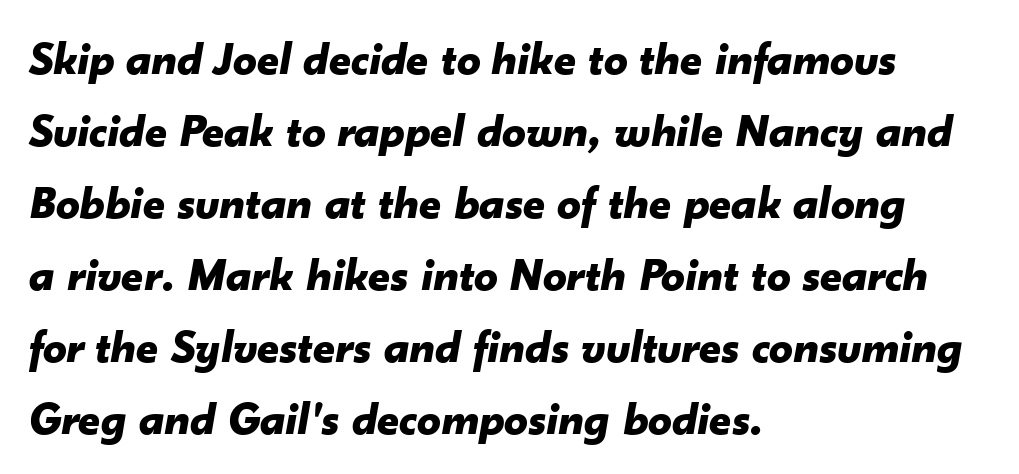
The image shows 47 px bold type, italic (leaning right); set left-aligned, normal line spacing (1.53x), normal letter spacing, not underlined; low stroke contrast and a small x-height.
